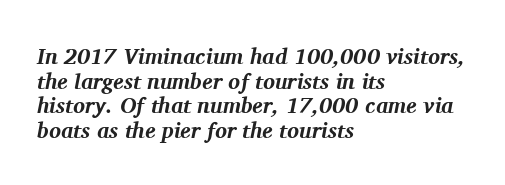
Q: Is the text bold? A: Yes.
Q: Is the text italic (slanted)? A: Yes, it leans right by about 11 degrees.
Q: Is the text underlined? A: No.
Q: How is the paragraph aligned? A: Left-aligned.
Q: Is the spacing between letters normal or unusually wide? A: Normal.
Q: Is the spacing between lines tight, normal or loose? A: Tight.
